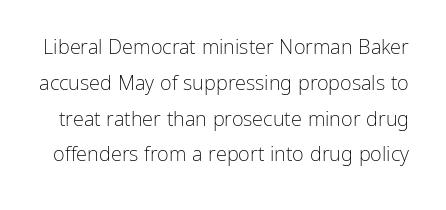
The glyphs are unaccompanied by any horizontal stroke below them. The rendering keeps characters at their native spacing. Each stroke keeps to a modest, everyday thickness or less. The specimen reads as upright at a glance.
